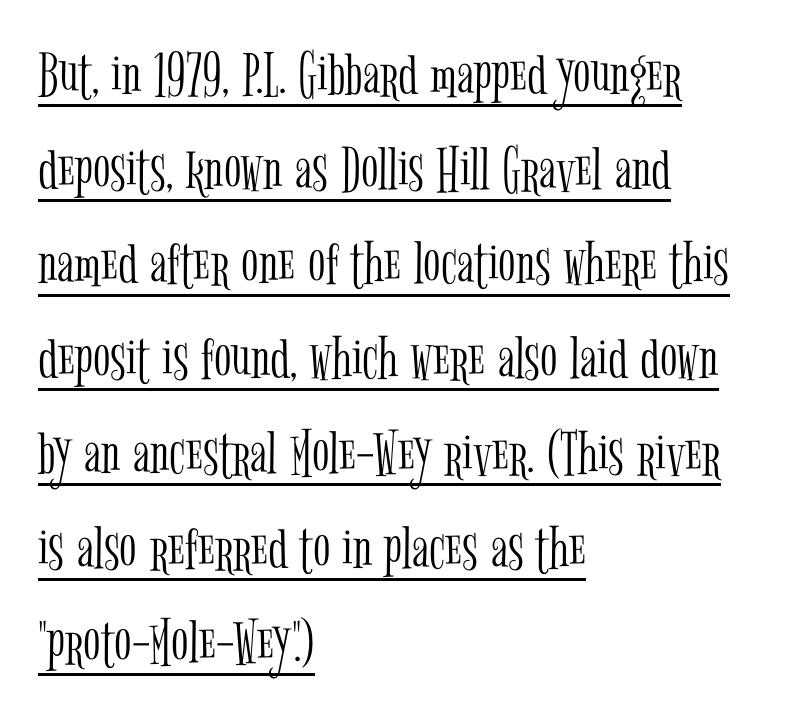
{"serif": "yes", "italic": "no", "bold": "no", "weight": "light", "width": "condensed", "stroke_contrast": "low", "x_height": "medium", "monospaced": "no", "underline": "yes", "align": "left", "line_spacing": "normal", "line_spacing_ratio": 1.48, "letter_spacing": "normal", "letter_spacing_em": 0.0, "glyph_px": 64}
